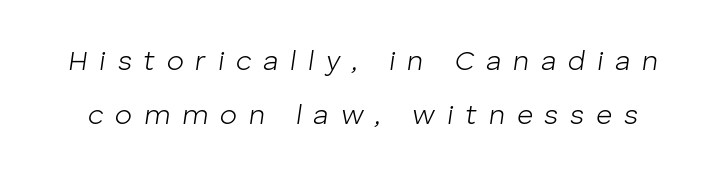
{"italic": "yes", "lean": "right", "slant_degrees": 8, "bold": "no", "weight": "light", "width": "normal", "stroke_contrast": "low", "x_height": "medium", "monospaced": "no", "underline": "no", "line_spacing": "loose", "line_spacing_ratio": 1.93, "letter_spacing": "wide", "letter_spacing_em": 0.42, "glyph_px": 28}
